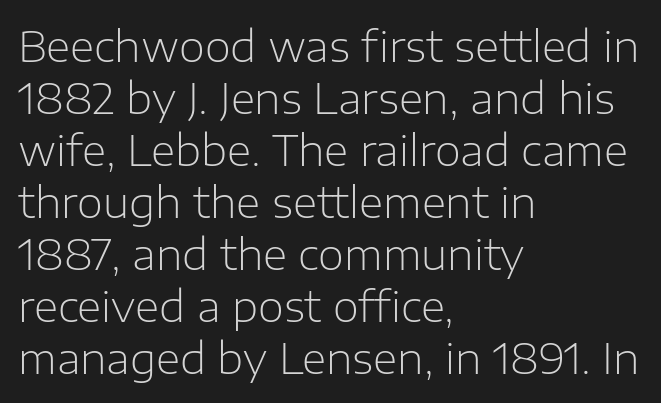
The string is rendered with underlining switched off. The letters advance in unequal steps, a hallmark of proportional type. The font family rendered here belongs to the sans-serif group. Standard letterfit; no display-style spreading of the glyphs. The letterforms sit at book weight or below.
